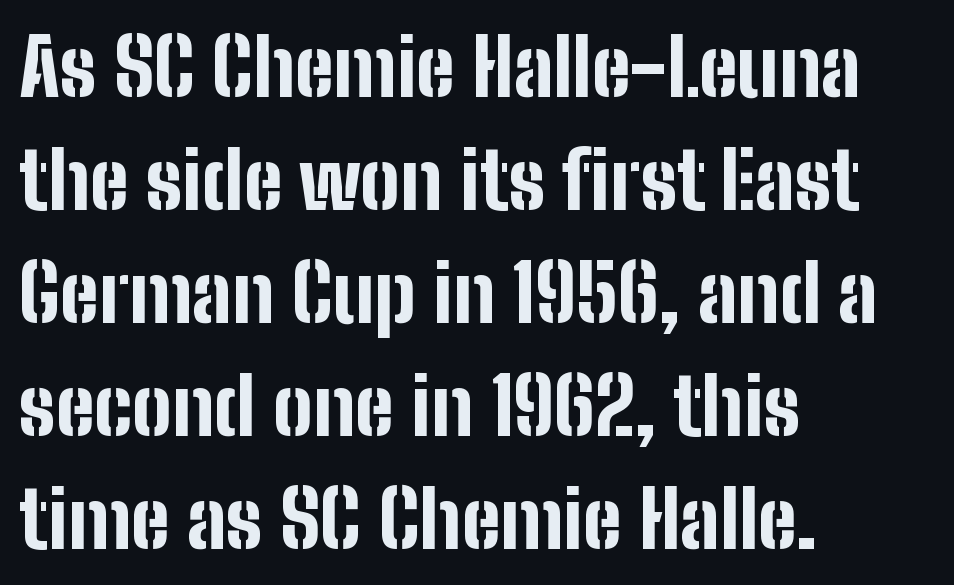
Q: Is the text bold? A: Yes.
Q: Is the text italic (slanted)? A: No, it is upright.
Q: Is the typeface a serif or a sans-serif typeface? A: Sans-serif.
Q: Is the text underlined? A: No.
Q: How is the paragraph aligned? A: Left-aligned.
Q: Is the spacing between letters normal or unusually wide? A: Normal.
Q: Is the spacing between lines tight, normal or loose? A: Normal.
Q: Width (condensed, normal, or wide)? A: Condensed.
Q: Stroke contrast? A: Low.
Q: x-height? A: Medium.
Q: Monospaced? A: No.
